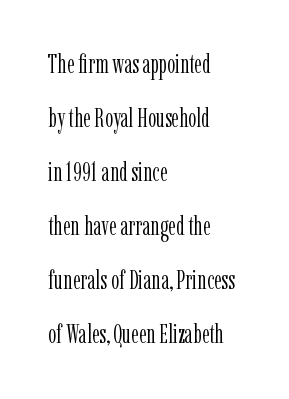
Standard letterfit; no display-style spreading of the glyphs. Caption: multi-line text, flush left, ragged right. Words float on clear page, feet unadorned. The designer dialed line spacing up above the default. Posture: upright roman.
